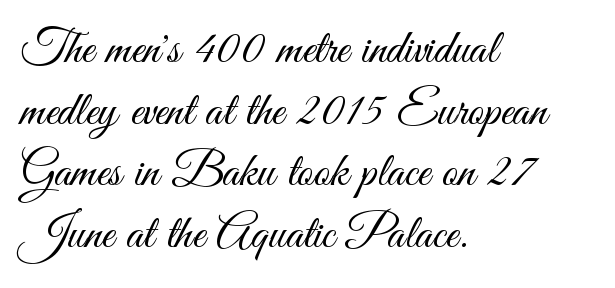
Q: Is the text bold? A: No.
Q: Is the text italic (slanted)? A: Yes.
Q: Is the typeface a serif or a sans-serif typeface? A: Sans-serif.
Q: Is the text underlined? A: No.
Q: How is the paragraph aligned? A: Left-aligned.
Q: Is the spacing between letters normal or unusually wide? A: Normal.
Q: Is the spacing between lines tight, normal or loose? A: Normal.
Q: Width (condensed, normal, or wide)? A: Condensed.
Q: Stroke contrast? A: Medium.
Q: x-height? A: Small.
Q: Monospaced? A: No.
